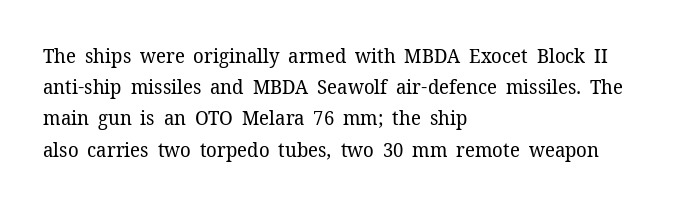
Between one letter and the next there's only the usual sliver of space. Letters rest on an invisible, unmarked baseline. Does the copy run flush right? No — it runs flush left. Nothing heavy about these letters — not bold at all.
